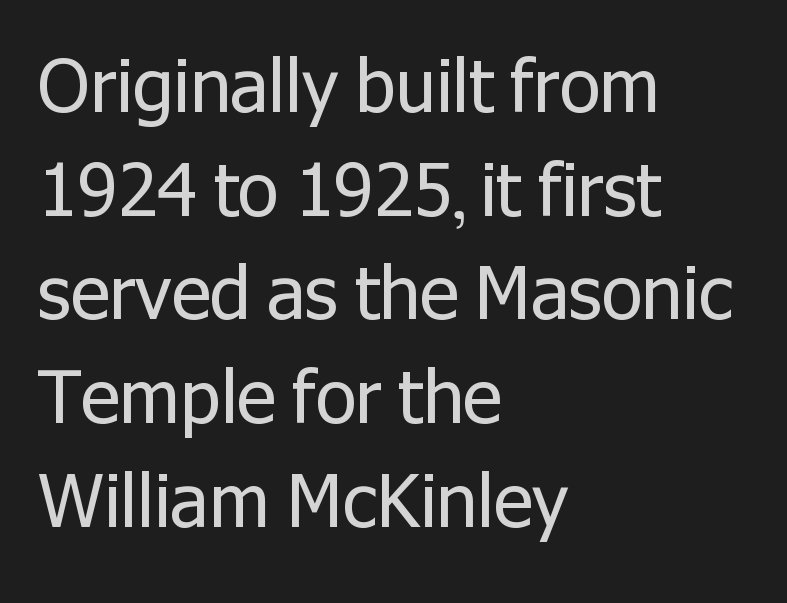
{"serif": "no", "italic": "no", "bold": "no", "weight": "regular", "width": "normal", "stroke_contrast": "low", "x_height": "medium", "monospaced": "no", "underline": "no", "align": "left", "line_spacing": "normal", "line_spacing_ratio": 1.42, "letter_spacing": "normal", "letter_spacing_em": 0.0, "glyph_px": 73}
